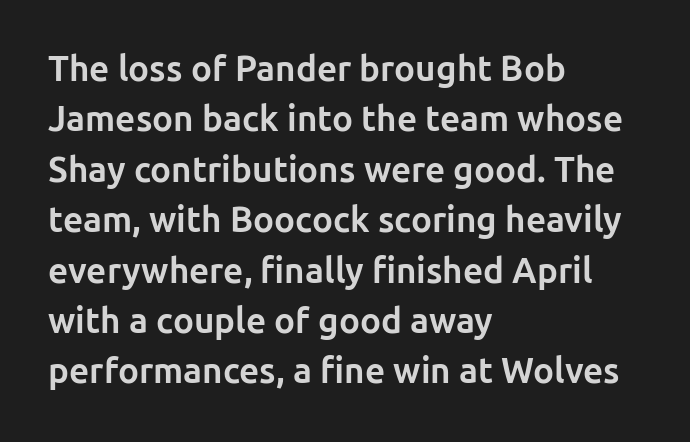
This rendering employs a face without finishing strokes, i.e., a sans-serif. How are the letters spaced? Ordinarily, with no added tracking. The lettering holds an erect, upright posture throughout. The foot of each line stays bare and open. Successive baselines arrive at the customary interval. The ragged edge is on the right, which tells us the setting is flush left.
